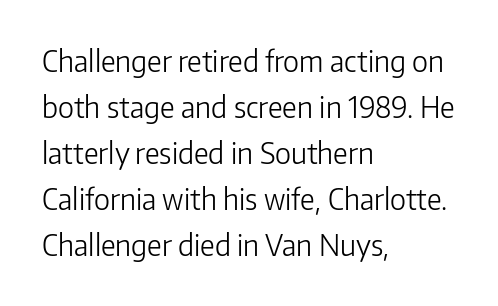
Compared with typical paragraphs, the rows here are spaced about the same. A clean baseline with only descenders dipping below it. You could not count columns in this text — the font is proportionally spaced. In terms of posture, this sample is upright. This is sans-serif lettering, the kind often seen on screens and signage.
